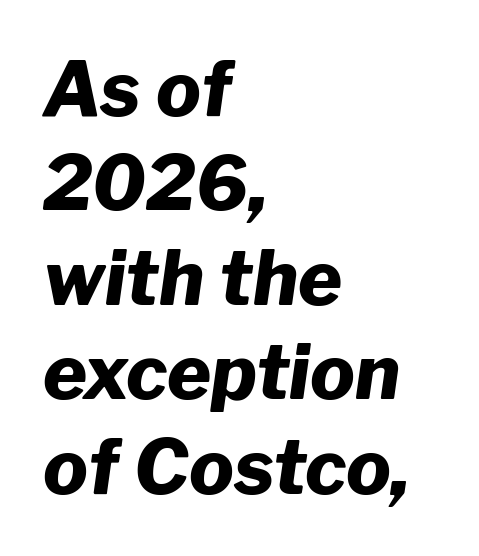
Q: Is the text bold? A: Yes.
Q: Is the text italic (slanted)? A: Yes, it leans right by about 8 degrees.
Q: Is the text underlined? A: No.
Q: How is the paragraph aligned? A: Left-aligned.
Q: Is the spacing between letters normal or unusually wide? A: Normal.
Q: Is the spacing between lines tight, normal or loose? A: Normal.
Q: Width (condensed, normal, or wide)? A: Normal.
Q: Stroke contrast? A: Low.
Q: x-height? A: Medium.
Q: Monospaced? A: No.
